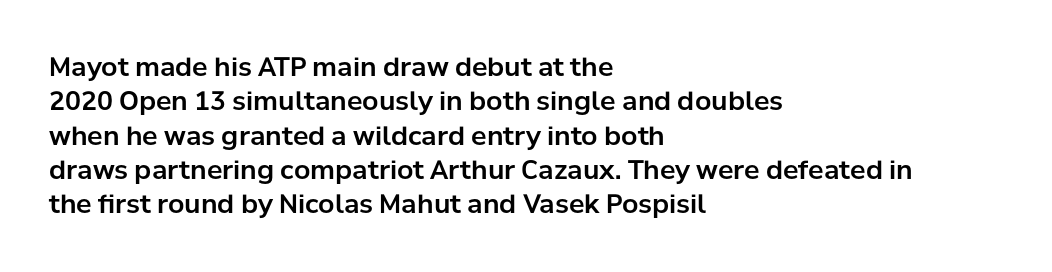
{"italic": "no", "underline": "no", "align": "left", "line_spacing": "normal", "line_spacing_ratio": 1.32, "letter_spacing": "normal", "letter_spacing_em": 0.0, "glyph_px": 26}
